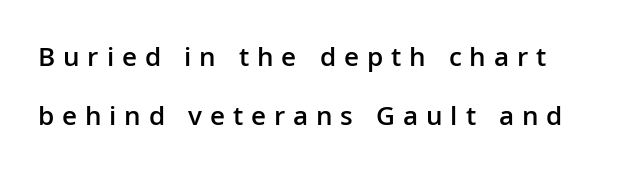
Classification — sans serif. Quick note: interline space is abundant. Nobody drew a line under any word here. Do the characters align in a grid? No, the font is proportional. The type is letterspaced generously, with wide tracking.
